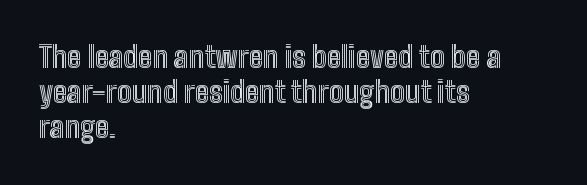
{"italic": "no", "width": "condensed", "x_height": "medium", "monospaced": "no", "underline": "no", "align": "left", "line_spacing_ratio": 1.21, "letter_spacing": "normal", "letter_spacing_em": 0.0, "glyph_px": 29}
